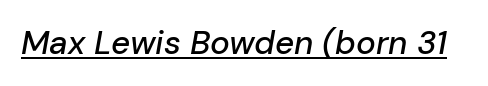
Does extra space separate the letters? No, they use regular spacing. You can see a thin bar hugging the bottom of the glyphs. Tall strokes in this sample are angled rather than plumb. These lines are rendered in a variable-pitch font.
